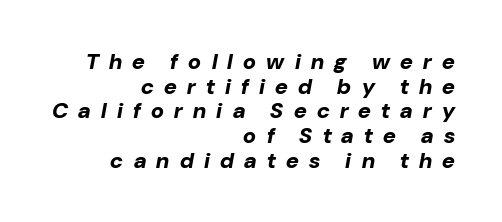
Glyph-to-glyph distance is far greater than everyday printed text. Alignment: flush right. This rendering features lettering with no underline. The line-height multiplier appears low, near solid setting. The passage shown leans; its letterforms are oblique. Students, this is bold: see how much ink each stroke carries.
